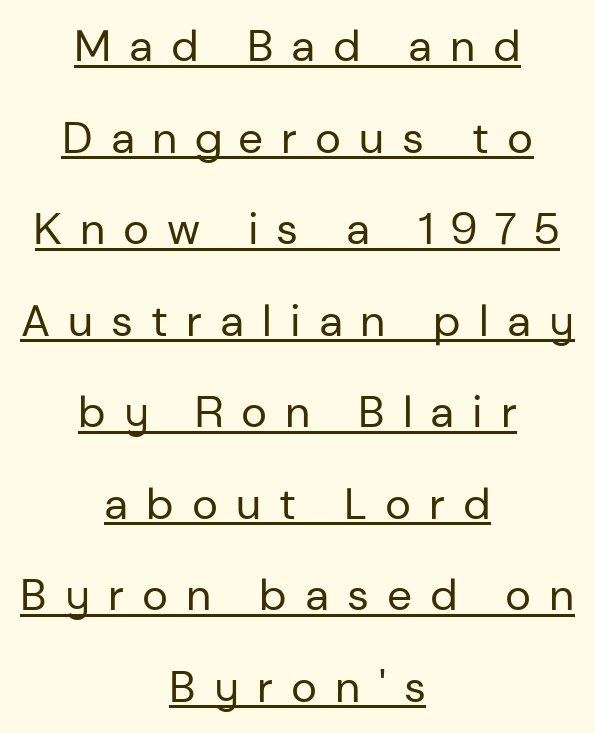
The image shows 44 px regular-weight sans-serif type, upright; set centered, loose line spacing (2.08x), unusually wide letter spacing (+0.41 em), underlined; low stroke contrast and a medium x-height.
